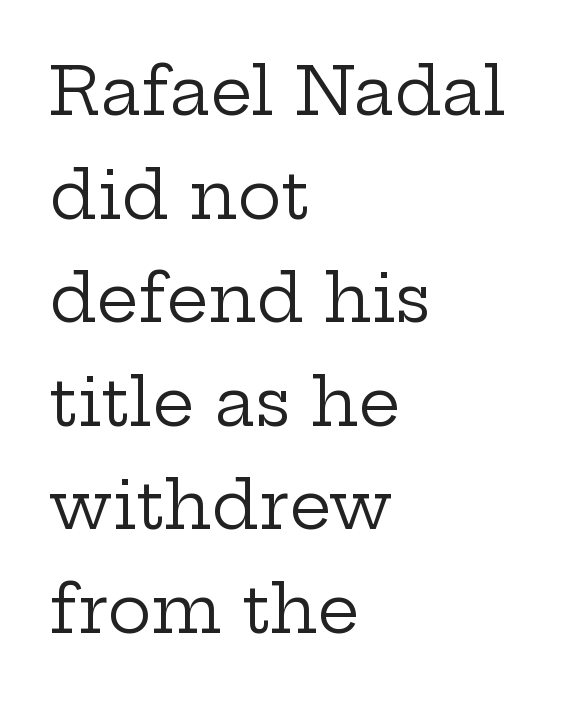
Stroke mass is kept to a normal reading level or below. Does the copy run flush right? No — it runs flush left. Plain, unruled lines of type. Nothing unusual about the tracking: characters are spaced as the font intends. Every character sits straight up, as roman type does.
